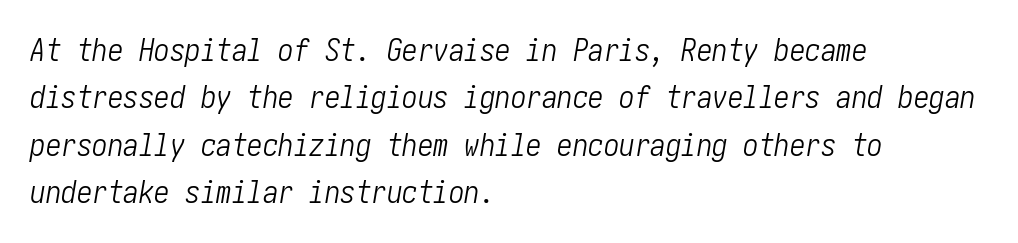
The image shows 31 px light, condensed type, italic (leaning right); set left-aligned, normal line spacing (1.53x), normal letter spacing, not underlined; low stroke contrast and a medium x-height.
